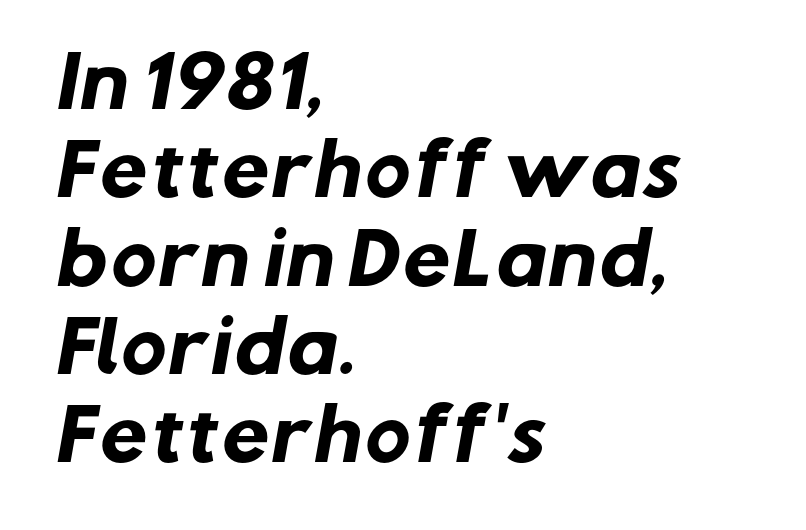
This rendering leaves character spacing at its baseline value. The face used here is proportionally spaced, like ordinary book or web type. Summary of weight: heavy, a full bold. The font family rendered here belongs to the sans-serif group. Notice how descenders clear the ascenders below comfortably — that's standard leading.
